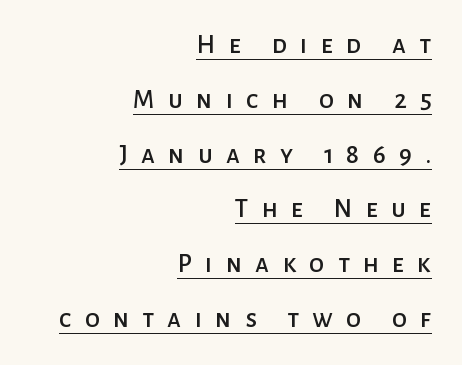
The image shows 27 px text type, upright; set right-aligned, loose line spacing (2.03x), unusually wide letter spacing (+0.49 em), underlined.
